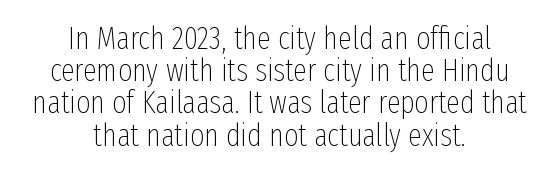
The image shows 31 px thin, condensed sans-serif type, upright; set centered, tight line spacing (1.04x), normal letter spacing, not underlined; low stroke contrast and a medium x-height.
